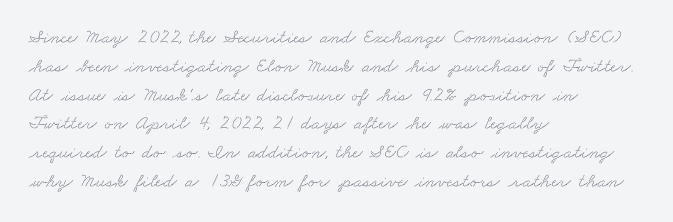
Q: Is the text underlined? A: No.
Q: How is the paragraph aligned? A: Left-aligned.
Q: Is the spacing between letters normal or unusually wide? A: Normal.
Q: Is the spacing between lines tight, normal or loose? A: Normal.
